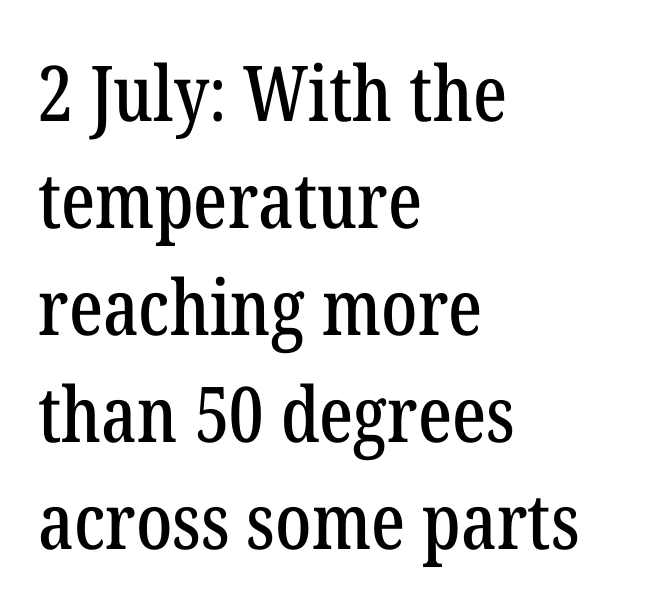
{"serif": "yes", "italic": "no", "width": "condensed", "stroke_contrast": "low", "x_height": "medium", "monospaced": "no", "underline": "no", "align": "left", "line_spacing": "normal", "line_spacing_ratio": 1.39, "letter_spacing": "normal", "letter_spacing_em": 0.0, "glyph_px": 77}
